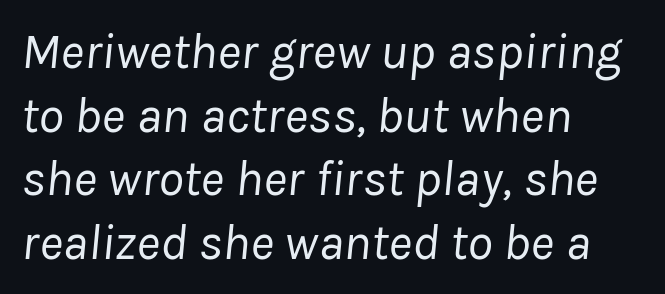
Q: Is the text bold? A: No.
Q: Is the text italic (slanted)? A: Yes, it leans right by about 8 degrees.
Q: Is the text underlined? A: No.
Q: How is the paragraph aligned? A: Left-aligned.
Q: Is the spacing between letters normal or unusually wide? A: Normal.
Q: Is the spacing between lines tight, normal or loose? A: Normal.
Q: Width (condensed, normal, or wide)? A: Normal.
Q: Stroke contrast? A: Low.
Q: x-height? A: Medium.
Q: Monospaced? A: No.
